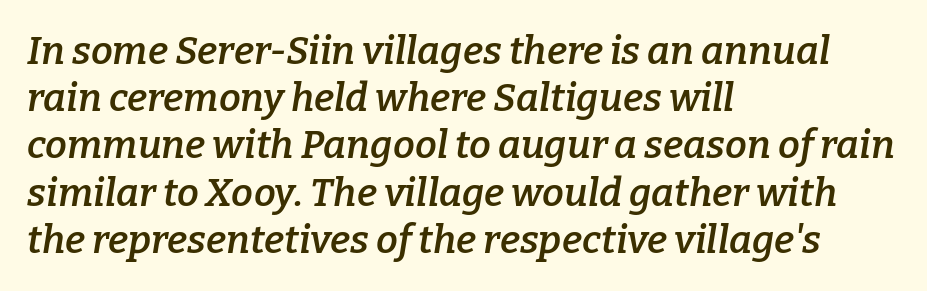
The image shows 39 px semibold serif type, italic (leaning right); set left-aligned, line spacing 1.21x, normal letter spacing, not underlined; low stroke contrast and a medium x-height.
